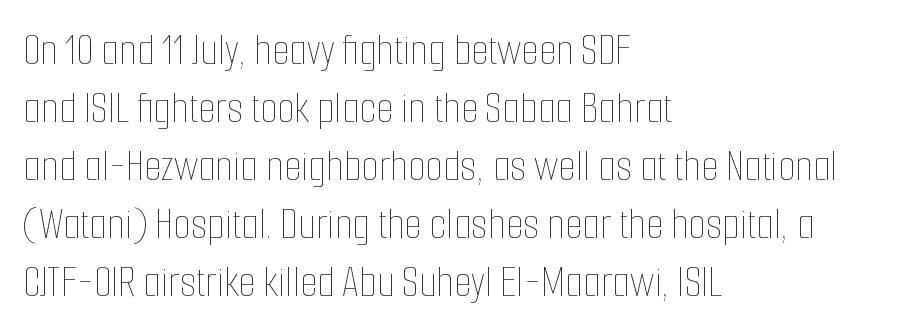
{"italic": "no", "bold": "no", "weight": "thin", "width": "condensed", "stroke_contrast": "low", "x_height": "medium", "monospaced": "no", "underline": "no", "align": "left", "line_spacing": "normal", "line_spacing_ratio": 1.29, "letter_spacing": "normal", "letter_spacing_em": 0.0, "glyph_px": 45}
